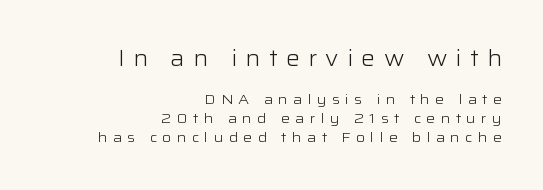
The image shows 22 px text type, upright; set right-aligned, normal line spacing (1.34x), unusually wide letter spacing (+0.38 em), not underlined; the first (top) block is 1.57x larger.
